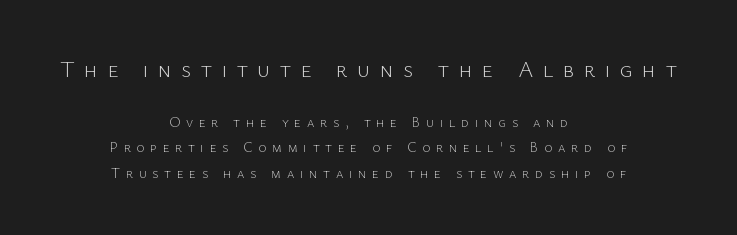
{"italic": "no", "bold": "no", "underline": "no", "align": "center", "line_spacing_ratio": 1.81, "letter_spacing": "wide", "letter_spacing_em": 0.41, "larger_block": "first", "size_ratio": 1.64, "glyph_px": 23}
